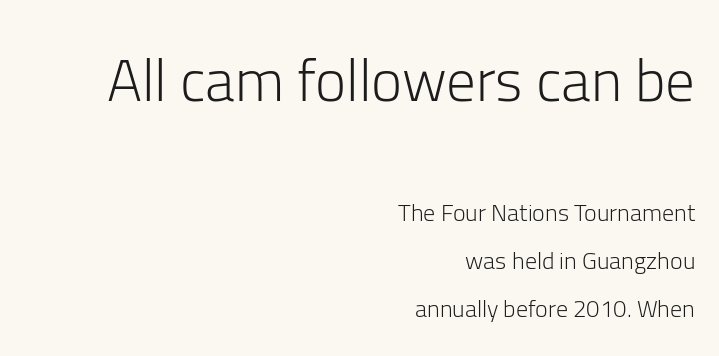
The image shows 59 px light sans-serif type, upright; set right-aligned, loose line spacing (2.0x), normal letter spacing, not underlined; the first (top) block is 2.46x larger; low stroke contrast and a medium x-height.
